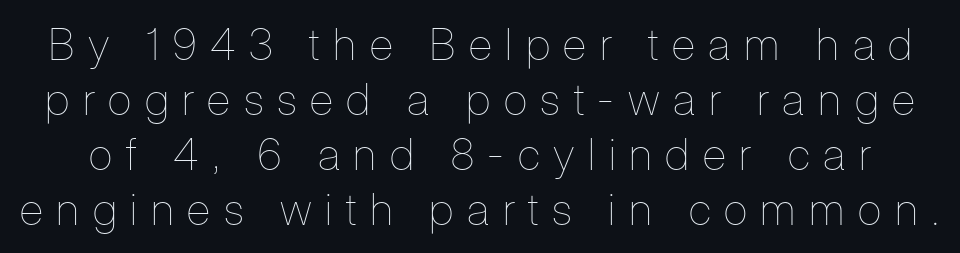
A clean baseline with only descenders dipping below it. Baseline-to-baseline distance is the conventional proportion of letter height. You could only call the tracking loose — the letters float apart. Do the characters align in a grid? No, the font is proportional. Nothing heavy about these letters — not bold at all.
